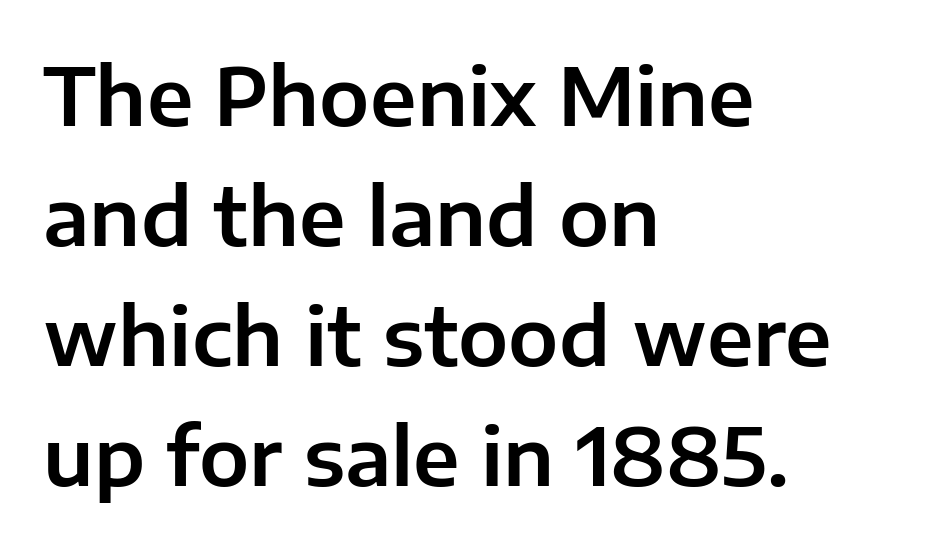
Q: Is the text italic (slanted)? A: No, it is upright.
Q: Is the typeface a serif or a sans-serif typeface? A: Sans-serif.
Q: Is the text underlined? A: No.
Q: How is the paragraph aligned? A: Left-aligned.
Q: Is the spacing between letters normal or unusually wide? A: Normal.
Q: Is the spacing between lines tight, normal or loose? A: Normal.
Q: Width (condensed, normal, or wide)? A: Normal.
Q: Stroke contrast? A: Low.
Q: x-height? A: Medium.
Q: Monospaced? A: No.
